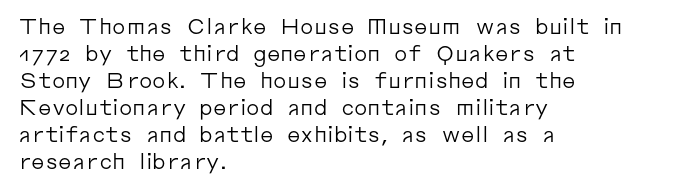
Q: Is the text bold? A: No.
Q: Is the text italic (slanted)? A: No, it is upright.
Q: Is the text underlined? A: No.
Q: How is the paragraph aligned? A: Left-aligned.
Q: Is the spacing between letters normal or unusually wide? A: Normal.
Q: Is the spacing between lines tight, normal or loose? A: Normal.
